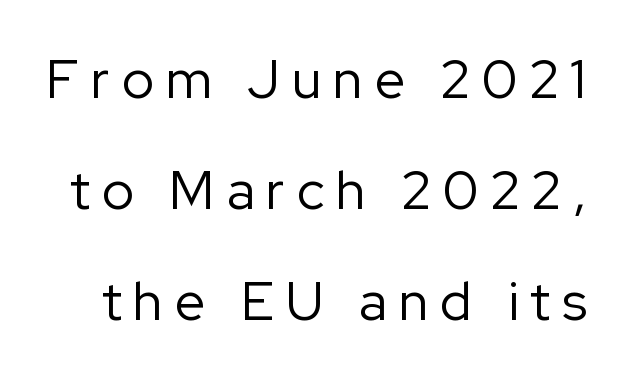
Q: Is the text bold? A: No.
Q: Is the text italic (slanted)? A: No, it is upright.
Q: Is the typeface a serif or a sans-serif typeface? A: Sans-serif.
Q: Is the text underlined? A: No.
Q: Is the spacing between letters normal or unusually wide? A: Unusually wide.
Q: Is the spacing between lines tight, normal or loose? A: Loose.
Q: Width (condensed, normal, or wide)? A: Normal.
Q: Stroke contrast? A: Low.
Q: x-height? A: Medium.
Q: Monospaced? A: No.
